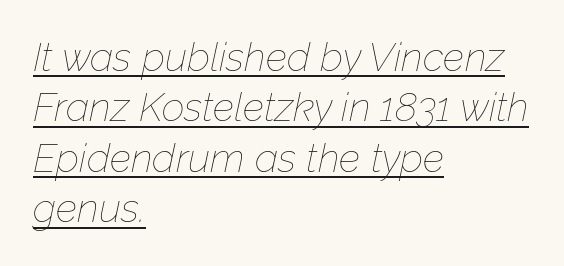
The image shows 40 px thin type, italic (leaning right); set left-aligned, normal line spacing (1.26x), normal letter spacing, underlined; low stroke contrast and a medium x-height.
